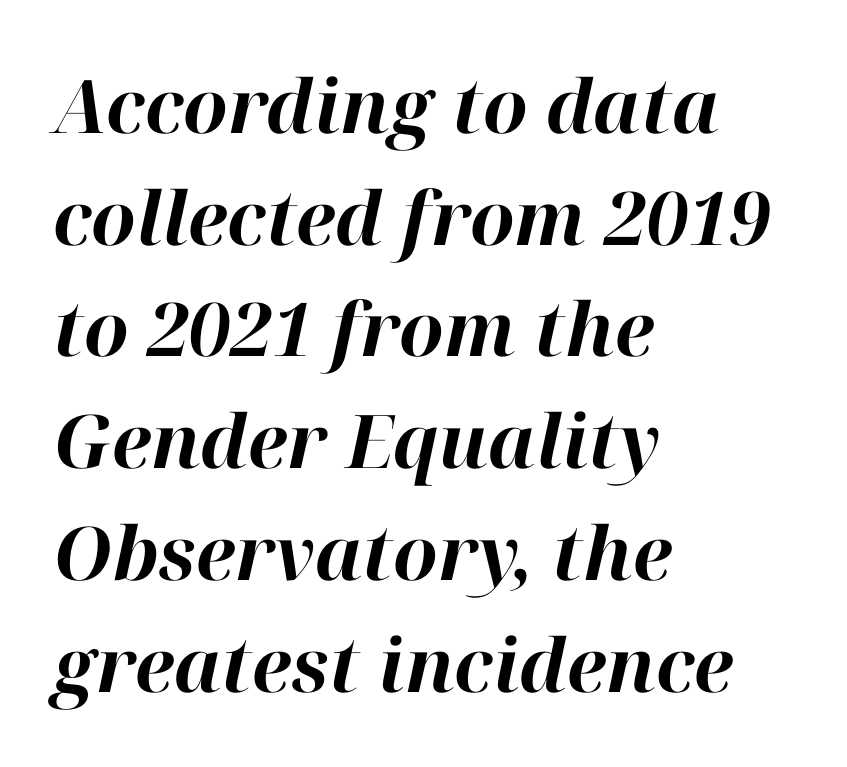
The image shows 74 px bold type, italic (leaning right); set left-aligned, normal line spacing (1.51x), normal letter spacing, not underlined; high stroke contrast and a medium x-height.
